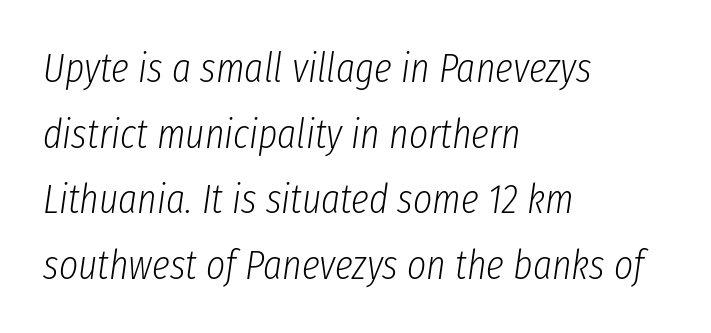
The image shows 41 px light, condensed type, italic (leaning right); set left-aligned, normal line spacing (1.6x), normal letter spacing, not underlined; low stroke contrast and a medium x-height.
